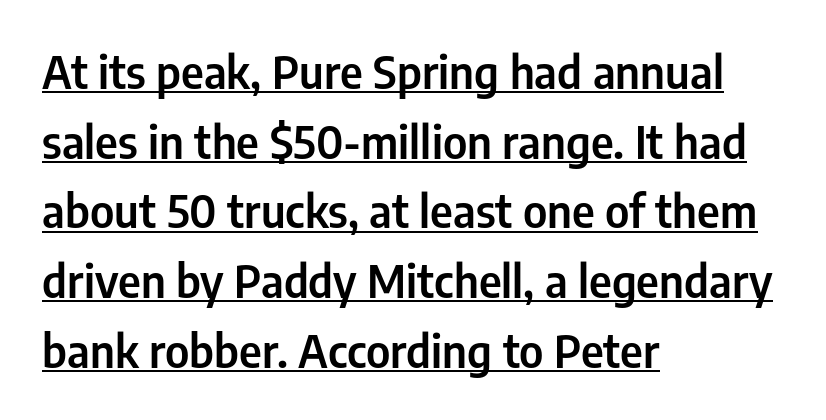
Q: Is the text italic (slanted)? A: No, it is upright.
Q: Is the typeface a serif or a sans-serif typeface? A: Sans-serif.
Q: Is the text underlined? A: Yes.
Q: How is the paragraph aligned? A: Left-aligned.
Q: Is the spacing between letters normal or unusually wide? A: Normal.
Q: Is the spacing between lines tight, normal or loose? A: Normal.
Q: Width (condensed, normal, or wide)? A: Condensed.
Q: Stroke contrast? A: Low.
Q: x-height? A: Medium.
Q: Monospaced? A: No.
